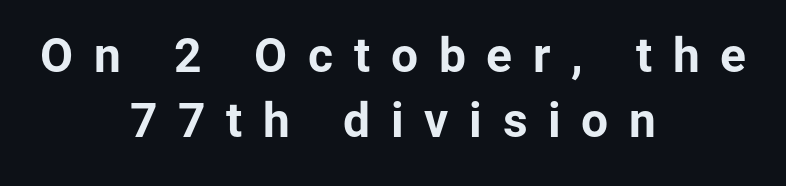
The image shows 48 px bold sans-serif type, upright; set centered, normal line spacing (1.36x), unusually wide letter spacing (+0.43 em), not underlined; low stroke contrast and a medium x-height.
